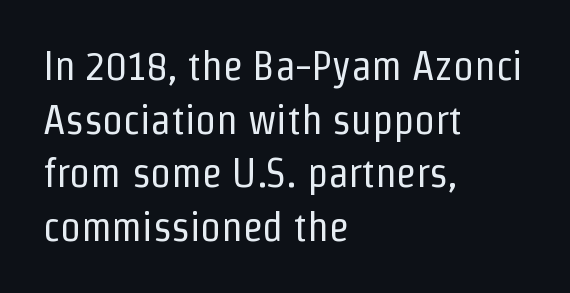
The image shows 41 px regular-weight, condensed sans-serif type, upright; set left-aligned, normal line spacing (1.31x), normal letter spacing, not underlined; low stroke contrast and a medium x-height.
